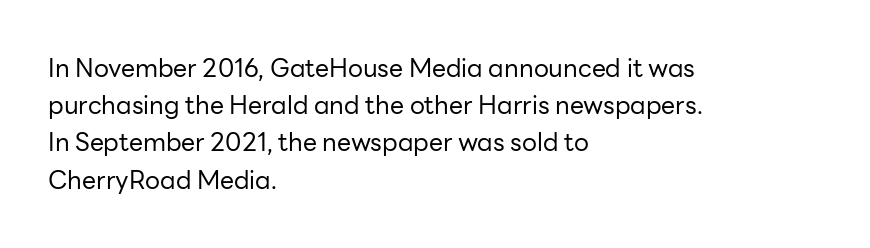
Each new line begins a customary step beneath the previous one. In CSS terms this would be text-align: left. Every character sits straight up, as roman type does. Inter-character spacing is left at the font's built-in metrics.
